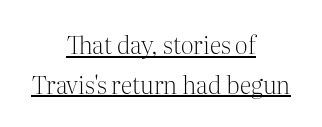
The image shows 24 px text type, upright; set centered, normal line spacing (1.65x), normal letter spacing, underlined.
